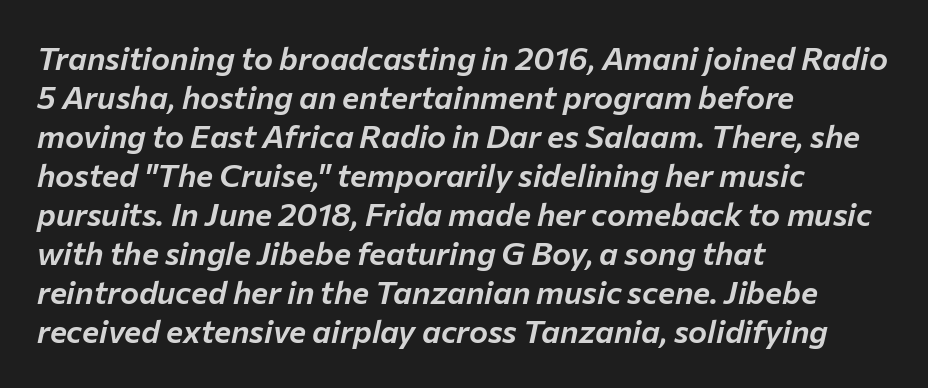
{"italic": "yes", "lean": "right", "slant_degrees": 12, "width": "normal", "stroke_contrast": "low", "x_height": "medium", "monospaced": "no", "underline": "no", "align": "left", "line_spacing_ratio": 1.22, "letter_spacing": "normal", "letter_spacing_em": 0.0, "glyph_px": 32}
